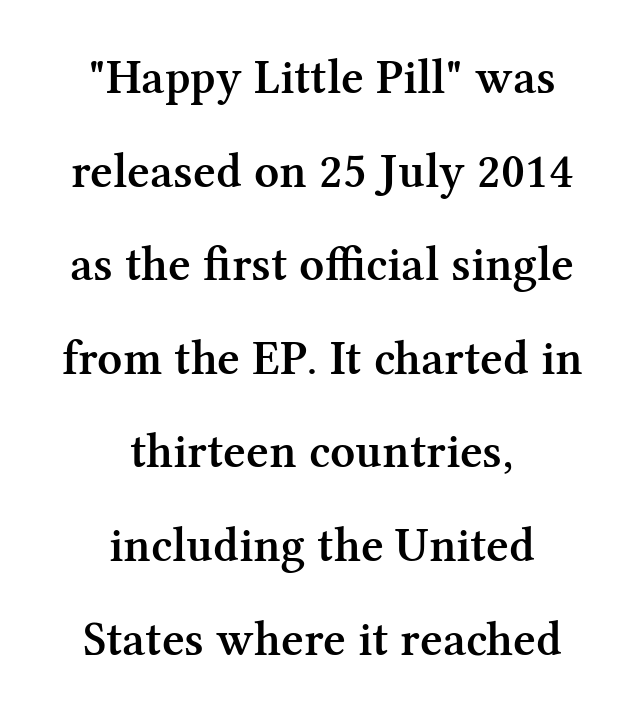
Summary of vertical rhythm: relaxed, with wide interline spacing. Character widths vary here, with narrow letters taking less room than wide ones. This rendering employs a face with finishing strokes, i.e., a serif. The paragraph shown floats in the horizontal middle.
